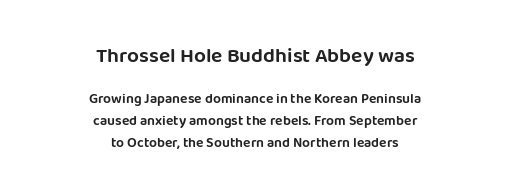
The font's upright variant was chosen for this text. Tracking here is standard; glyphs follow each other at the usual distance. These two chunks differ in scale, with the top chunk taking the larger measure. Centered paragraph, ragged on both sides. Descender tails drop into unmarked territory.
